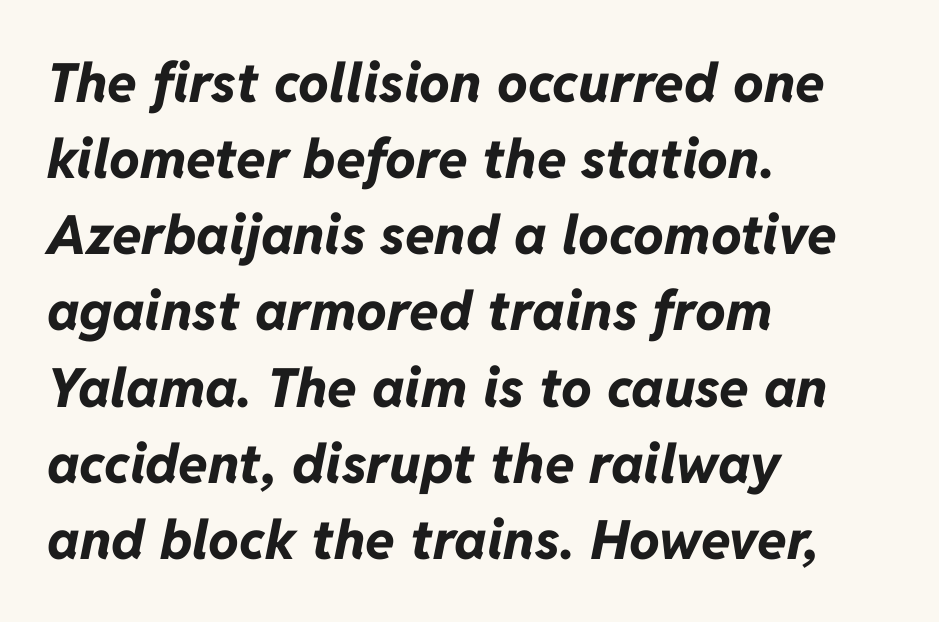
The image shows 54 px bold type, italic (leaning right); set left-aligned, normal line spacing (1.41x), normal letter spacing, not underlined; low stroke contrast and a medium x-height.
